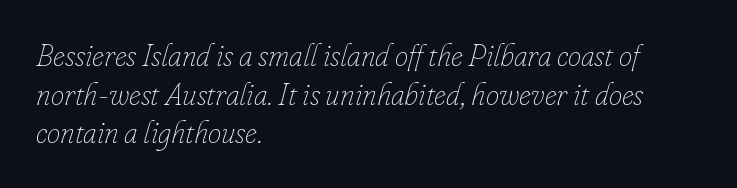
Q: Is the text bold? A: No.
Q: Is the text italic (slanted)? A: Yes, it leans right by about 16 degrees.
Q: Is the text underlined? A: No.
Q: How is the paragraph aligned? A: Left-aligned.
Q: Is the spacing between letters normal or unusually wide? A: Normal.
Q: Is the spacing between lines tight, normal or loose? A: Normal.
Q: Width (condensed, normal, or wide)? A: Normal.
Q: Stroke contrast? A: Low.
Q: x-height? A: Small.
Q: Monospaced? A: No.
